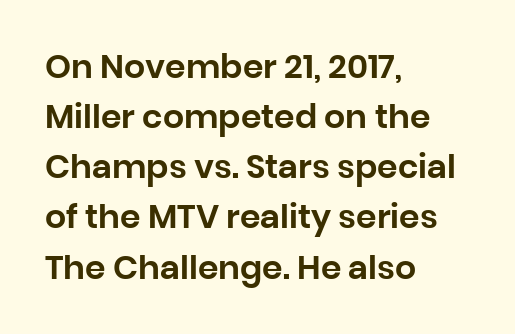
The image shows 33 px sans-serif type, upright; set left-aligned, normal line spacing (1.52x), normal letter spacing, not underlined; low stroke contrast and a large x-height.
